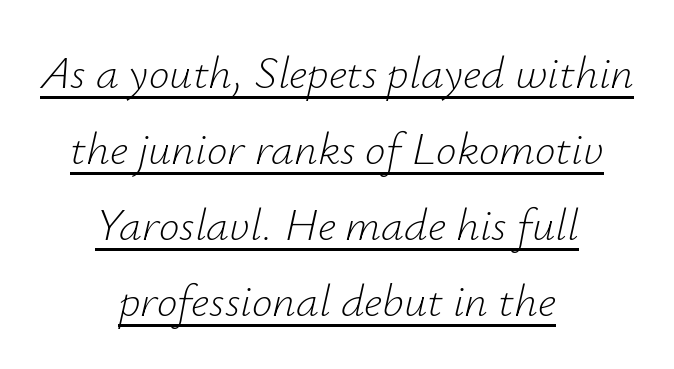
The image shows 46 px light type, italic (leaning right); set centered, normal line spacing (1.65x), normal letter spacing, underlined; low stroke contrast and a small x-height.
